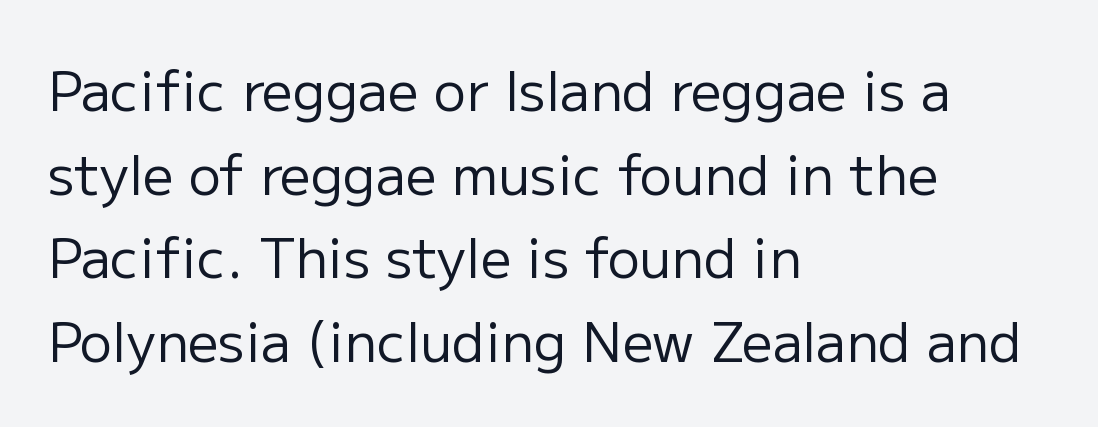
{"serif": "no", "italic": "no", "bold": "no", "weight": "regular", "width": "normal", "stroke_contrast": "low", "x_height": "medium", "monospaced": "no", "underline": "no", "align": "left", "line_spacing": "normal", "line_spacing_ratio": 1.55, "letter_spacing": "normal", "letter_spacing_em": 0.0, "glyph_px": 54}
